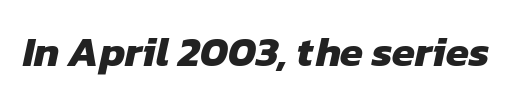
Q: Is the text bold? A: Yes.
Q: Is the typeface a serif or a sans-serif typeface? A: Sans-serif.
Q: Is the text underlined? A: No.
Q: Is the spacing between letters normal or unusually wide? A: Normal.
Q: Width (condensed, normal, or wide)? A: Normal.
Q: Stroke contrast? A: Low.
Q: x-height? A: Medium.
Q: Monospaced? A: No.
